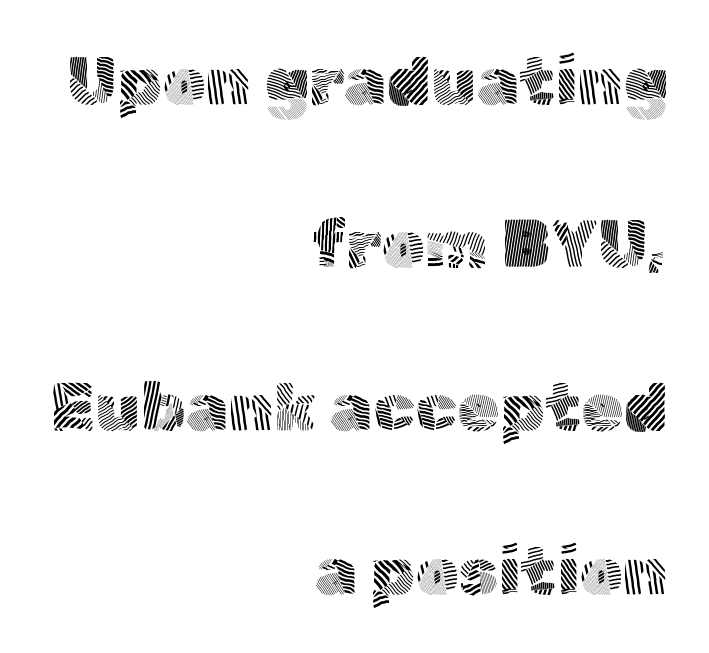
{"serif": "no", "italic": "no", "bold": "no", "weight": "light", "width": "normal", "x_height": "medium", "monospaced": "no", "underline": "no", "align": "right", "line_spacing": "loose", "line_spacing_ratio": 2.4, "letter_spacing": "normal", "letter_spacing_em": 0.0, "glyph_px": 68}
